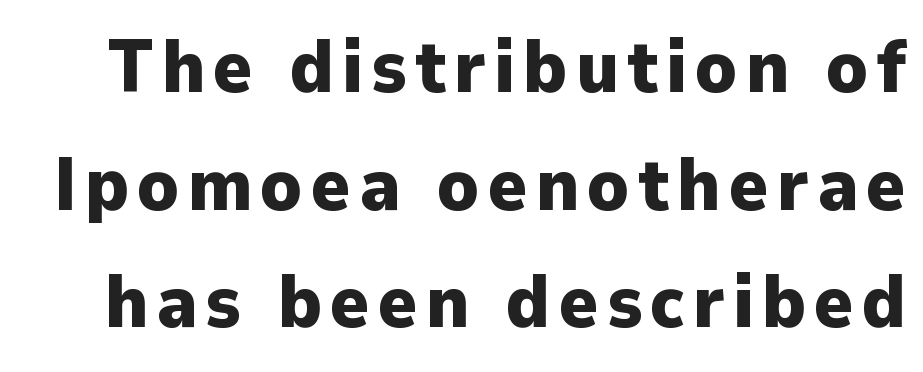
The image shows 74 px heavy sans-serif type, upright; set normal line spacing (1.59x), not underlined; low stroke contrast and a medium x-height.
